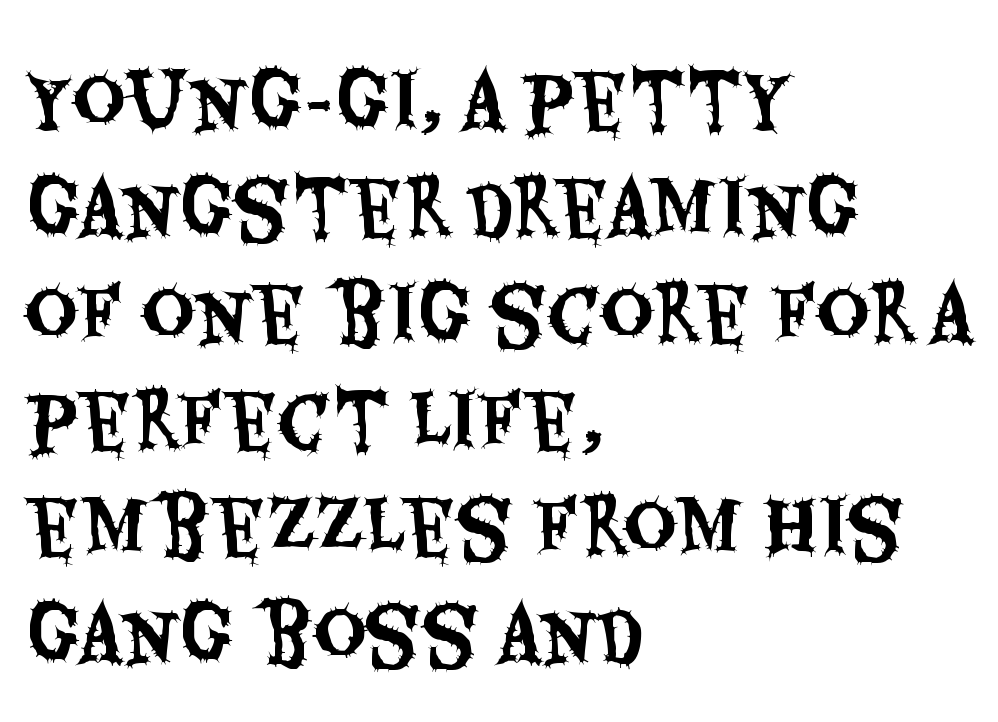
Q: Is the text italic (slanted)? A: No, it is upright.
Q: Is the typeface a serif or a sans-serif typeface? A: Sans-serif.
Q: Is the text underlined? A: No.
Q: How is the paragraph aligned? A: Left-aligned.
Q: Is the spacing between letters normal or unusually wide? A: Normal.
Q: Is the spacing between lines tight, normal or loose? A: Normal.
Q: Width (condensed, normal, or wide)? A: Condensed.
Q: Stroke contrast? A: Medium.
Q: x-height? A: Large.
Q: Monospaced? A: No.
